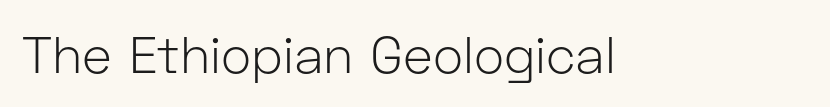
Q: Is the text bold? A: No.
Q: Is the text italic (slanted)? A: No, it is upright.
Q: Is the typeface a serif or a sans-serif typeface? A: Sans-serif.
Q: Is the text underlined? A: No.
Q: Is the spacing between letters normal or unusually wide? A: Normal.
Q: Width (condensed, normal, or wide)? A: Normal.
Q: Stroke contrast? A: Low.
Q: x-height? A: Medium.
Q: Monospaced? A: No.
